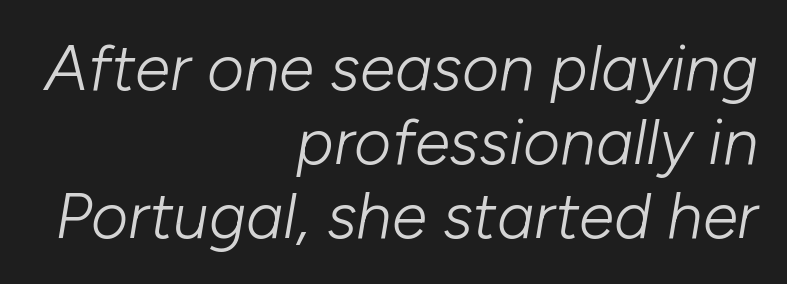
The weight tops out at a normal text grade. This sample uses plain, unmodified letter spacing. Is the type slanted? Yes — the strokes lean at a clear angle. You could not count columns in this text — the font is proportionally spaced. The foot of each line stays bare and open.
